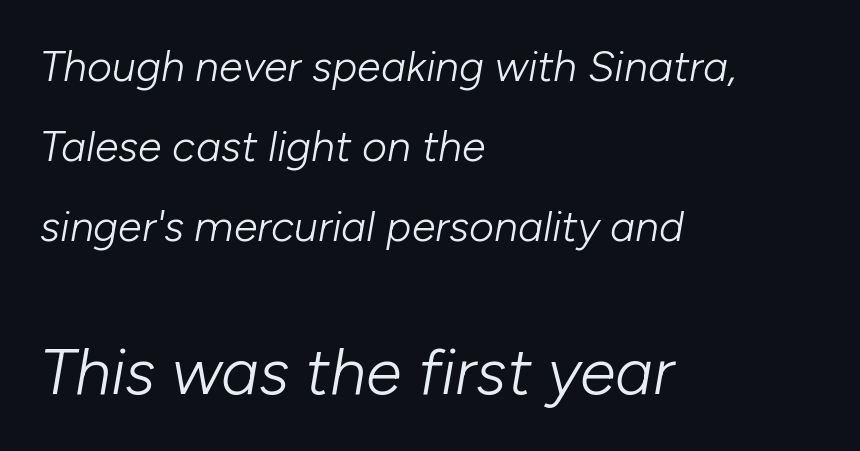
{"italic": "yes", "lean": "right", "slant_degrees": 10, "bold": "no", "weight": "light", "width": "normal", "stroke_contrast": "low", "x_height": "medium", "monospaced": "no", "underline": "no", "align": "left", "line_spacing_ratio": 1.86, "letter_spacing": "normal", "letter_spacing_em": 0.0, "larger_block": "second", "size_ratio": 1.51, "glyph_px": 65}
